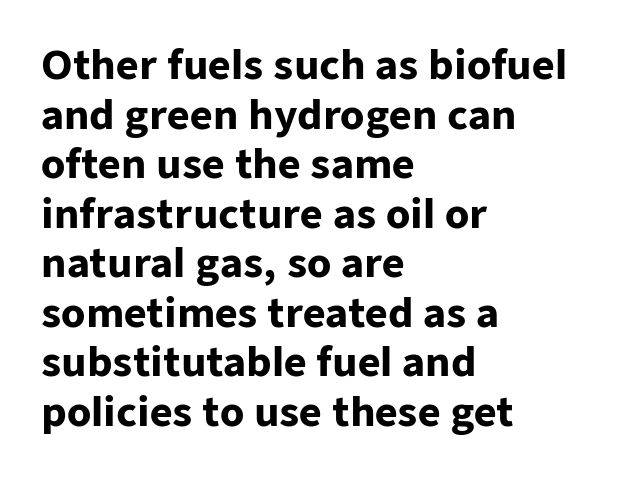
{"serif": "no", "italic": "no", "bold": "yes", "weight": "heavy", "width": "normal", "stroke_contrast": "low", "x_height": "medium", "monospaced": "no", "underline": "no", "align": "left", "line_spacing": "normal", "line_spacing_ratio": 1.27, "letter_spacing": "normal", "letter_spacing_em": 0.0, "glyph_px": 39}
